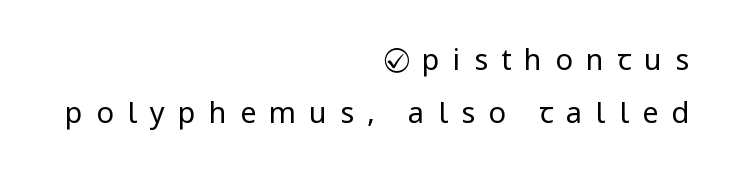
Q: Is the text bold? A: No.
Q: Is the text italic (slanted)? A: No, it is upright.
Q: Is the typeface a serif or a sans-serif typeface? A: Sans-serif.
Q: Is the text underlined? A: No.
Q: How is the paragraph aligned? A: Right-aligned.
Q: Is the spacing between letters normal or unusually wide? A: Unusually wide.
Q: Width (condensed, normal, or wide)? A: Condensed.
Q: Stroke contrast? A: Low.
Q: x-height? A: Large.
Q: Monospaced? A: No.
